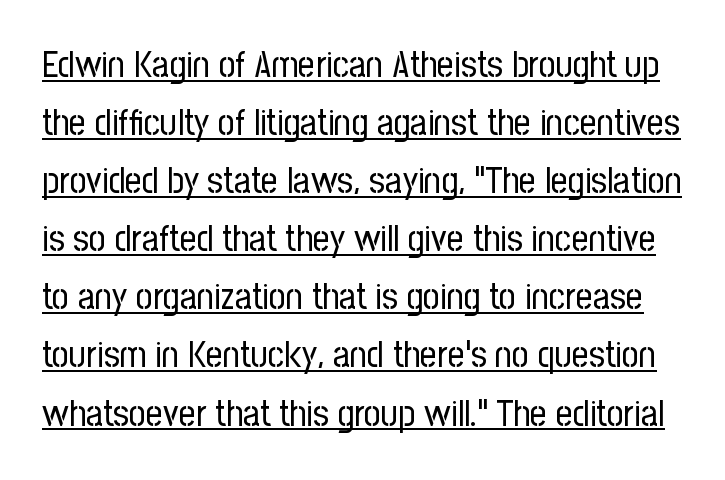
The image shows 37 px regular-weight, condensed sans-serif type, upright; set normal line spacing (1.57x), normal letter spacing, underlined; low stroke contrast and a medium x-height.
